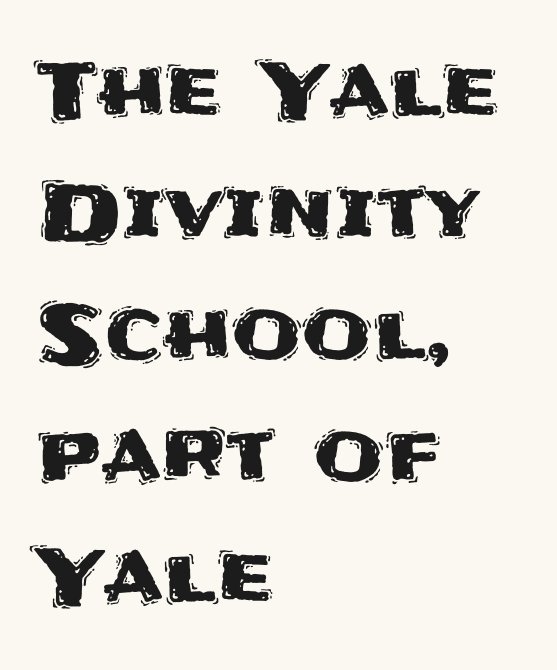
{"serif": "no", "italic": "no", "width": "normal", "stroke_contrast": "medium", "x_height": "large", "monospaced": "no", "underline": "no", "align": "left", "line_spacing": "normal", "line_spacing_ratio": 1.52, "letter_spacing": "normal", "letter_spacing_em": 0.0, "glyph_px": 80}
